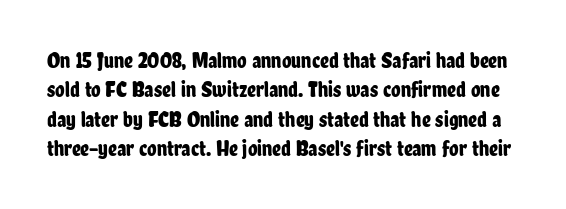
{"italic": "no", "underline": "no", "line_spacing": "normal", "line_spacing_ratio": 1.33, "letter_spacing": "normal", "letter_spacing_em": 0.0, "glyph_px": 22}
